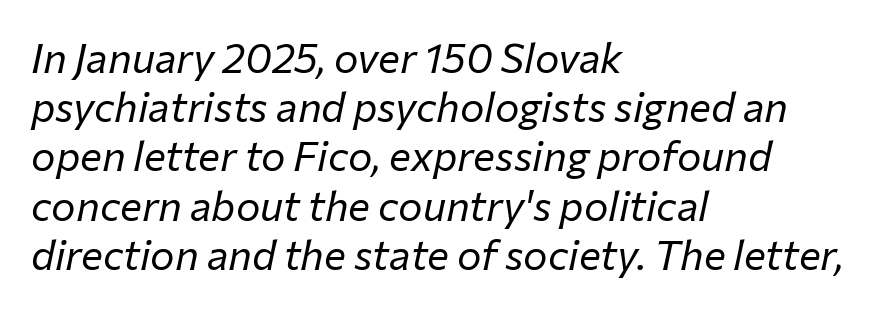
The image shows 41 px regular-weight type, italic (leaning right); set left-aligned, line spacing 1.2x, normal letter spacing, not underlined; low stroke contrast and a medium x-height.
